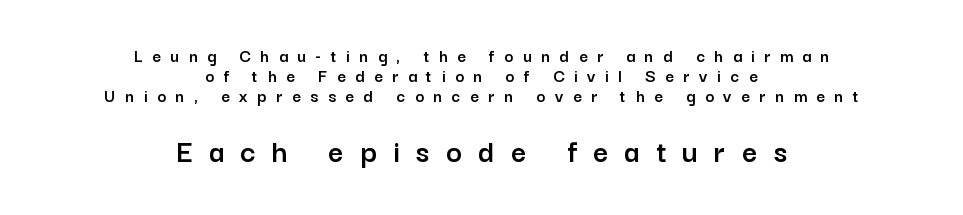
Q: Is the text italic (slanted)? A: No, it is upright.
Q: Is the typeface a serif or a sans-serif typeface? A: Sans-serif.
Q: Is the text underlined? A: No.
Q: How is the paragraph aligned? A: Centered.
Q: Is the spacing between letters normal or unusually wide? A: Unusually wide.
Q: Is the spacing between lines tight, normal or loose? A: Tight.
Q: Which block of text is set in a larger size, the first (top) or the second (bottom)? A: The second (bottom) one.
Q: Width (condensed, normal, or wide)? A: Normal.
Q: Stroke contrast? A: Low.
Q: x-height? A: Medium.
Q: Monospaced? A: No.
